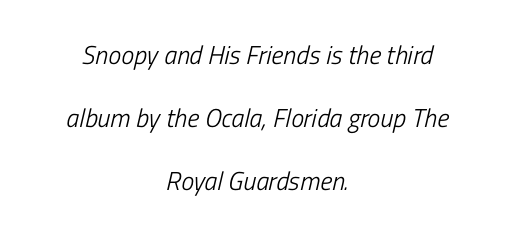
The passage shown has conventional tracking throughout. Stems here are at most as thick as an everyday book face. Notice the wide empty band between every row — that's loose leading. The paragraph shown floats in the horizontal middle. Decoration check: the copy has no underline.
